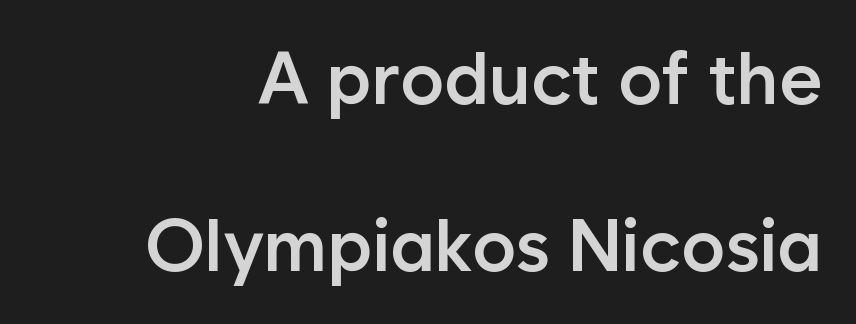
{"serif": "no", "italic": "no", "bold": "semi", "weight": "semibold", "width": "normal", "stroke_contrast": "low", "x_height": "medium", "monospaced": "no", "underline": "no", "line_spacing": "loose", "line_spacing_ratio": 2.29, "letter_spacing": "normal", "letter_spacing_em": 0.0, "glyph_px": 73}
